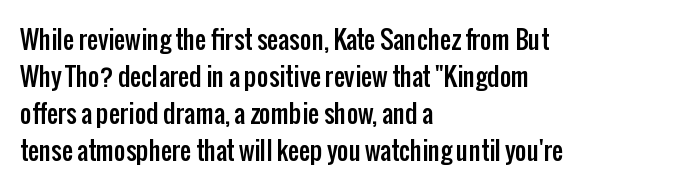
The space beneath each line is pristine and unruled. Compared with typical paragraphs, the rows here are spaced about the same. Notice how the passage keeps a crisp vertical edge on the left only. Short note: letters normally spaced.
